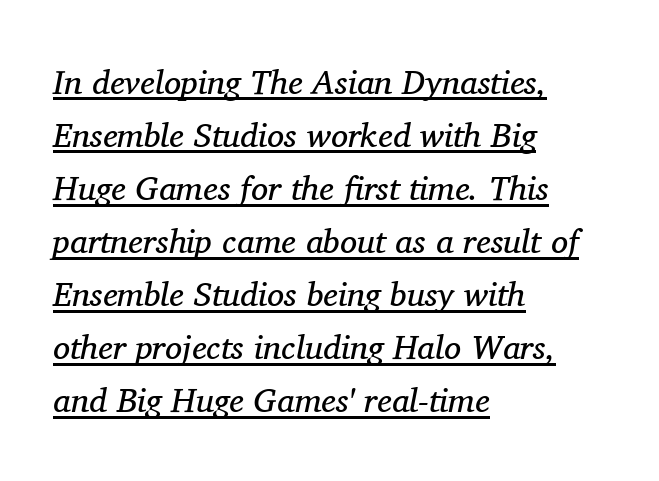
The image shows 34 px regular-weight serif type, italic (leaning right); set left-aligned, normal line spacing (1.56x), normal letter spacing, underlined; medium stroke contrast and a medium x-height.
